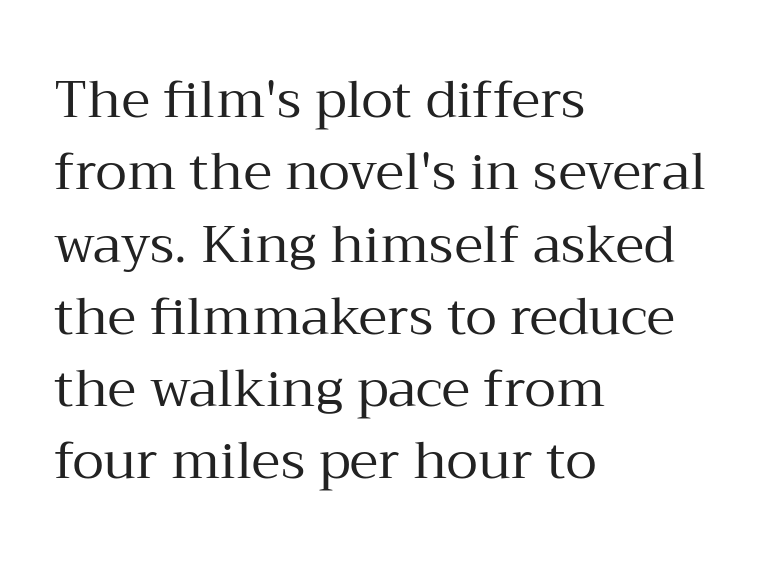
Nobody touched the tracking dial on this one. The rag falls on the right side of this text block. This is the regular roman posture of the typeface. Caption: face not bold, strokes unweighted. The characters display serif detailing at their extremities. Each letter keeps its own natural width here, so spacing adapts to shape.
